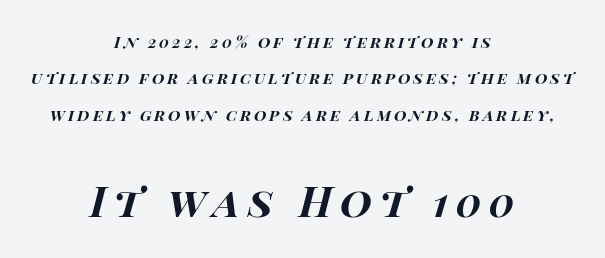
{"italic": "yes", "lean": "right", "slant_degrees": 14, "bold": "yes", "weight": "bold", "width": "wide", "stroke_contrast": "high", "x_height": "large", "monospaced": "no", "underline": "no", "align": "center", "line_spacing": "loose", "line_spacing_ratio": 2.27, "larger_block": "second", "size_ratio": 2.56, "glyph_px": 41}
